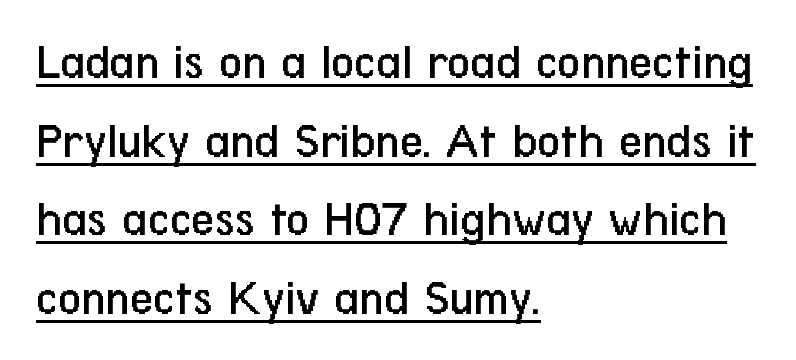
The rendering shows plain stroke endings on the letterforms — a sans-serif design. Characters follow at the spacing the type designer built in. Character widths vary here, with narrow letters taking less room than wide ones. Honestly, the row spacing looks completely unremarkable.
